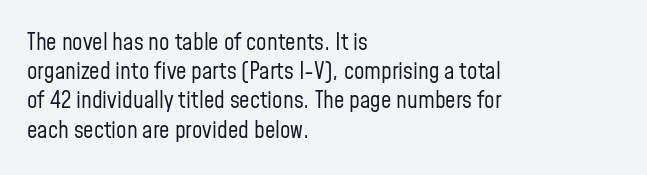
Nothing unusual about the tracking: characters are spaced as the font intends. Caption: multi-line text, flush left, ragged right. How would I describe the line gaps? Plain and ordinary. Unbolded letterforms with no extra heft.
